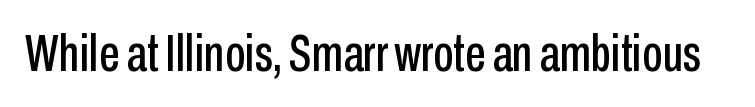
Nobody drew a line under any word here. Caption: standard tracking, unaltered. Font category for this specimen: sans-serif. The specimen reads as upright at a glance. The passage shown is typed in a proportional face where columns would drift.
